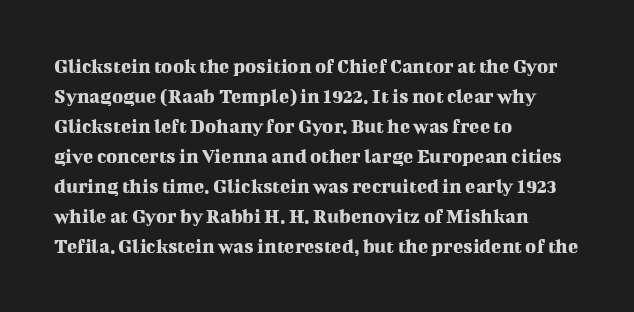
The gaps between neighbouring characters are ordinary and unremarkable. This rendering uses left alignment, leaving the right contour irregular. Horizontal bands of white between lines are of average thickness. The strip under each line holds only bare page. It's the straight-up-and-down kind of type.
